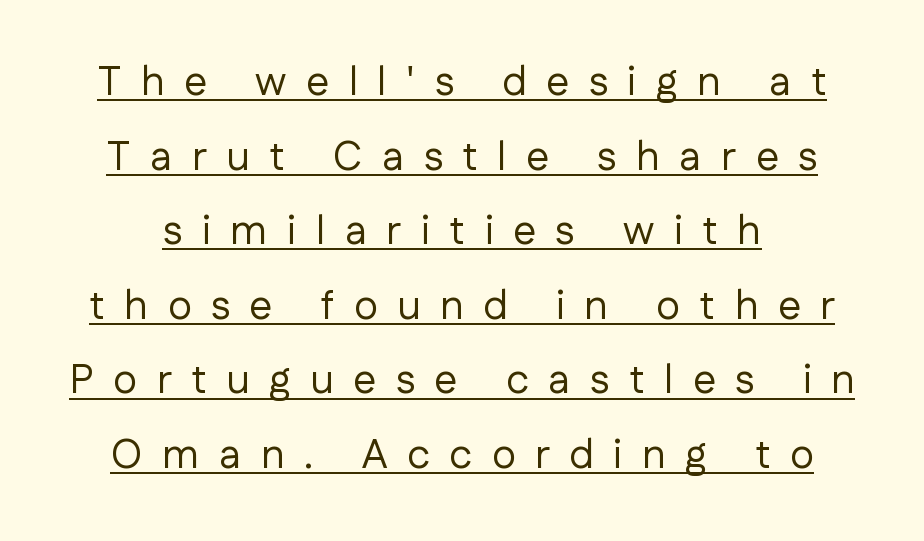
Q: Is the text bold? A: No.
Q: Is the text italic (slanted)? A: No, it is upright.
Q: Is the typeface a serif or a sans-serif typeface? A: Sans-serif.
Q: Is the text underlined? A: Yes.
Q: Is the spacing between letters normal or unusually wide? A: Unusually wide.
Q: Width (condensed, normal, or wide)? A: Normal.
Q: Stroke contrast? A: Low.
Q: x-height? A: Medium.
Q: Monospaced? A: No.
